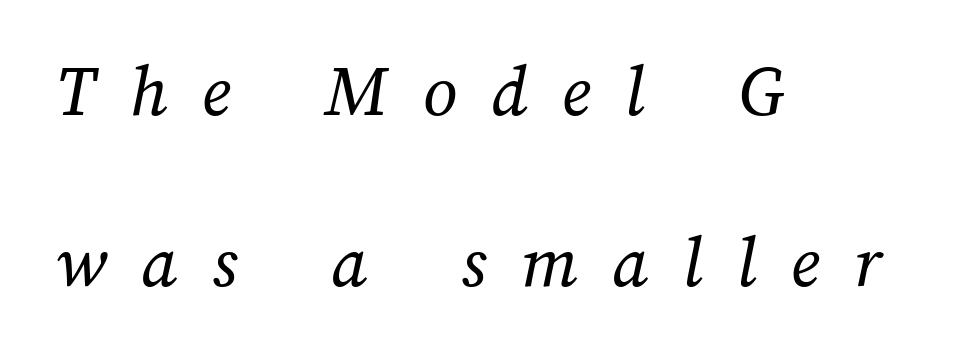
{"bold": "no", "weight": "regular", "width": "normal", "stroke_contrast": "medium", "x_height": "medium", "monospaced": "no", "underline": "no", "align": "left", "line_spacing": "loose", "line_spacing_ratio": 2.28, "letter_spacing": "wide", "letter_spacing_em": 0.46, "glyph_px": 75}
